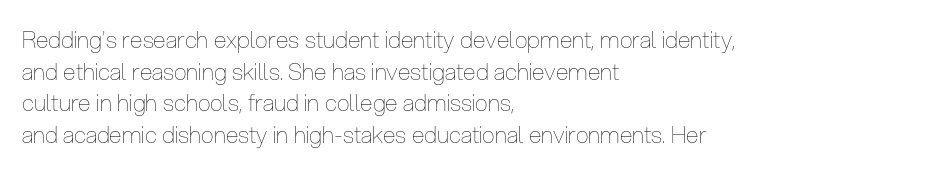
The image shows 23 px text type, upright; set left-aligned, normal line spacing (1.38x), normal letter spacing, not underlined.
